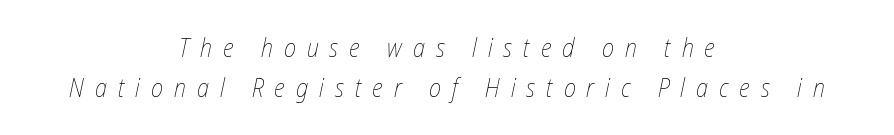
The image shows 26 px text type, italic (leaning right); set centered, normal line spacing (1.54x), unusually wide letter spacing (+0.42 em), not underlined.
